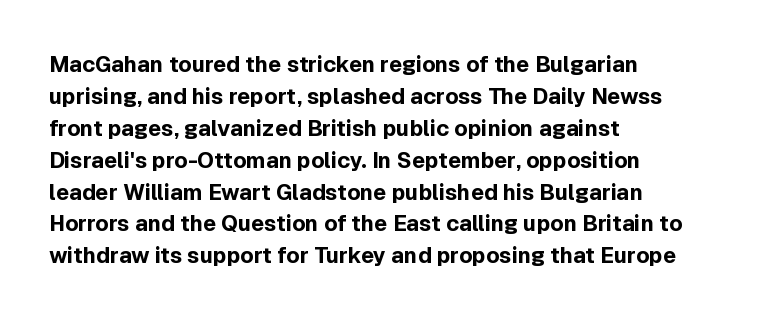
Students, observe: this is what conventionally led text looks like. Ascenders rise straight up at ninety degrees. Pretty heavy lettering here — definitely bold. The words here are not underlined.
